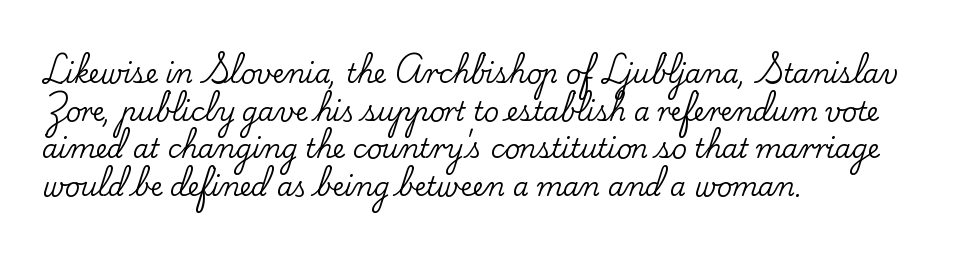
Q: Is the text italic (slanted)? A: Yes.
Q: Is the text underlined? A: No.
Q: How is the paragraph aligned? A: Left-aligned.
Q: Is the spacing between letters normal or unusually wide? A: Normal.
Q: Is the spacing between lines tight, normal or loose? A: Normal.
